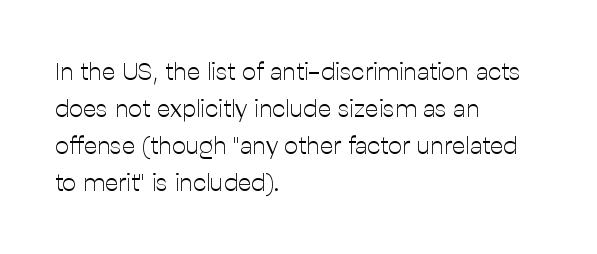
The image shows 25 px text type, upright; set left-aligned, normal line spacing (1.48x), normal letter spacing, not underlined.
